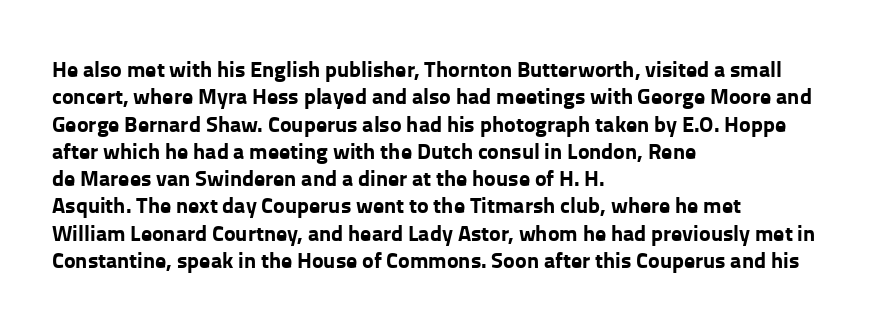
The image shows 22 px bold type, upright; set left-aligned, line spacing 1.24x, normal letter spacing, not underlined.
